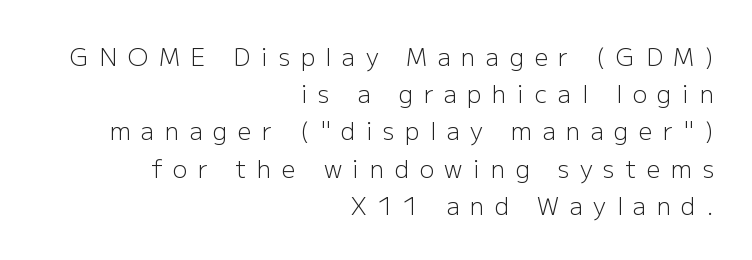
The image shows 24 px text type, upright; set right-aligned, normal line spacing (1.55x), unusually wide letter spacing (+0.44 em), not underlined.
